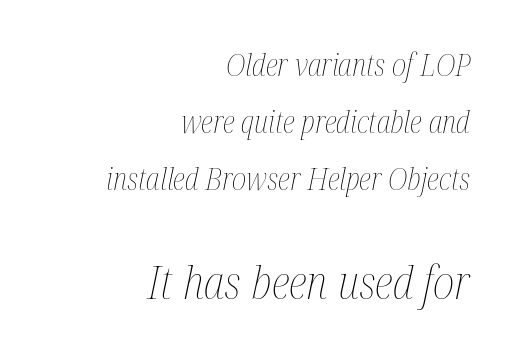
The characters are drawn with everyday or finer stroke widths. How are the letters spaced? Ordinarily, with no added tracking. Has an underline been added? It has not. Line ends are locked; line starts wander. Of the two passages, the one underneath uses the larger point size.
